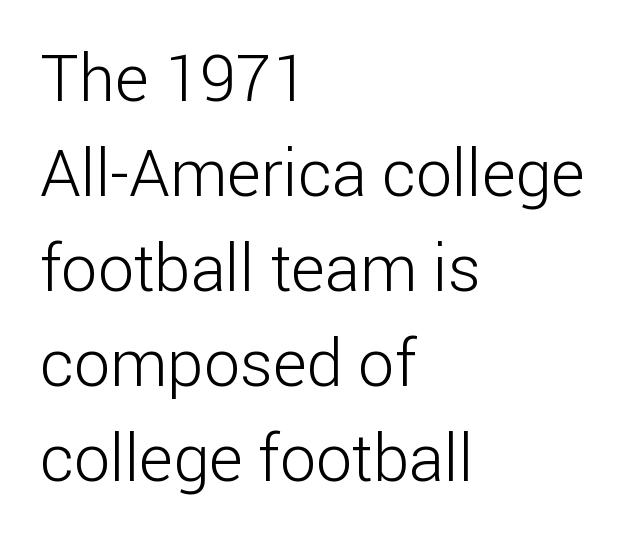
Underlining? Definitely not there. Spacing between characters is what you'd get straight out of the box. Left-aligned paragraph, ragged on the right. Vertical spacing — default. This sample has the flowing, uneven cadence of proportional lettering. It's the straight-up-and-down kind of type.
